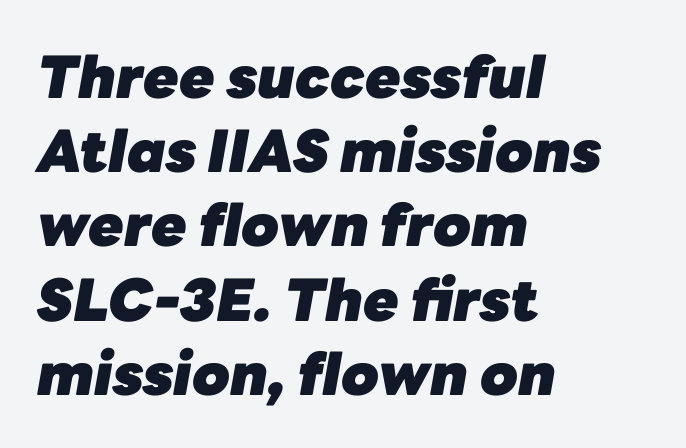
The image shows 58 px heavy type, italic (leaning right); set left-aligned, normal line spacing (1.28x), normal letter spacing, not underlined; low stroke contrast and a medium x-height.
